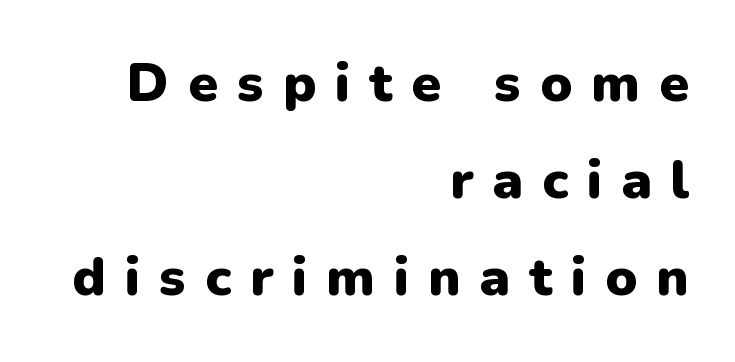
The image shows 54 px heavy sans-serif type, upright; set right-aligned, line spacing 1.8x, unusually wide letter spacing (+0.35 em), not underlined; low stroke contrast and a medium x-height.
